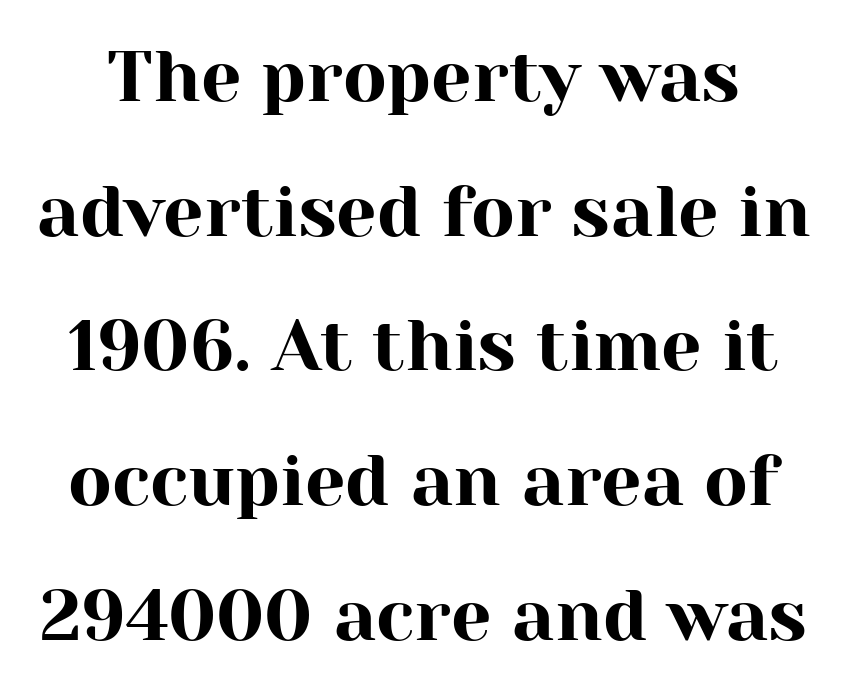
The letters stand straight up with perfectly vertical stems. Letters rest on an invisible, unmarked baseline. Here the glyphs are tracked normally, forming tight word shapes. The rendering uses natural spacing where letterforms have individual widths. Regarding serifs, this sample has them.
